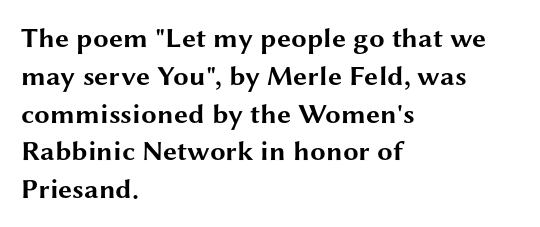
{"serif": "no", "italic": "no", "bold": "yes", "weight": "bold", "width": "wide", "stroke_contrast": "medium", "x_height": "medium", "monospaced": "no", "underline": "no", "align": "left", "line_spacing": "normal", "line_spacing_ratio": 1.35, "letter_spacing": "normal", "letter_spacing_em": 0.0, "glyph_px": 28}
